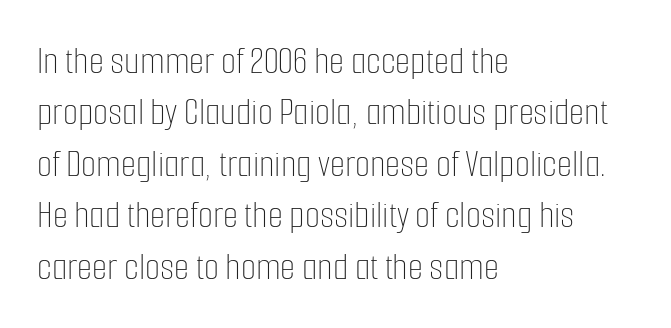
Spacing between characters is what you'd get straight out of the box. The characters are drawn with everyday or finer stroke widths. Is this a fixed-width face? No — the glyphs have proportional, varying widths. Line beginnings align vertically; line endings do not. Just letters on the line, the space beneath them empty.
